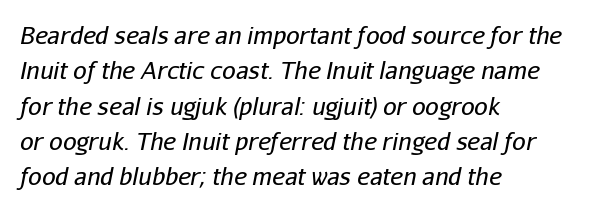
This rendering leaves character spacing at its baseline value. Tall strokes in this sample are angled rather than plumb. Anything drawn beneath the words? Only blank space. Stroke thickness stays within the range of a standard reading face or lighter. Compared with typical paragraphs, the rows here are spaced about the same. The lines are quadded left.
